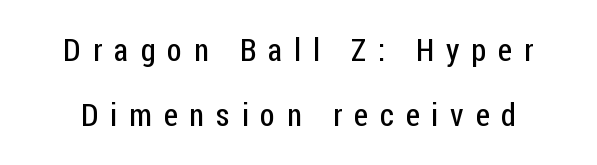
Q: Is the text bold? A: No.
Q: Is the text italic (slanted)? A: No, it is upright.
Q: Is the typeface a serif or a sans-serif typeface? A: Sans-serif.
Q: Is the text underlined? A: No.
Q: Is the spacing between letters normal or unusually wide? A: Unusually wide.
Q: Is the spacing between lines tight, normal or loose? A: Loose.
Q: Width (condensed, normal, or wide)? A: Condensed.
Q: Stroke contrast? A: Low.
Q: x-height? A: Medium.
Q: Monospaced? A: No.
